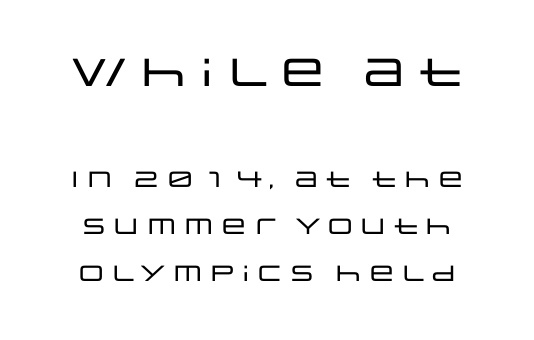
{"serif": "no", "italic": "no", "width": "wide", "stroke_contrast": "low", "x_height": "large", "monospaced": "no", "underline": "no", "line_spacing": "loose", "line_spacing_ratio": 2.14, "letter_spacing": "normal", "letter_spacing_em": 0.0, "larger_block": "first", "size_ratio": 1.77, "glyph_px": 39}
